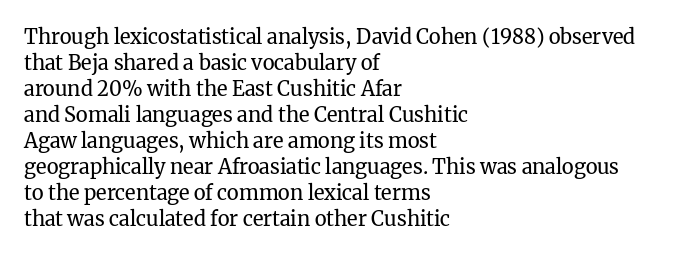
{"italic": "no", "bold": "no", "underline": "no", "align": "left", "line_spacing": "normal", "line_spacing_ratio": 1.3, "letter_spacing": "normal", "letter_spacing_em": 0.0, "glyph_px": 20}
